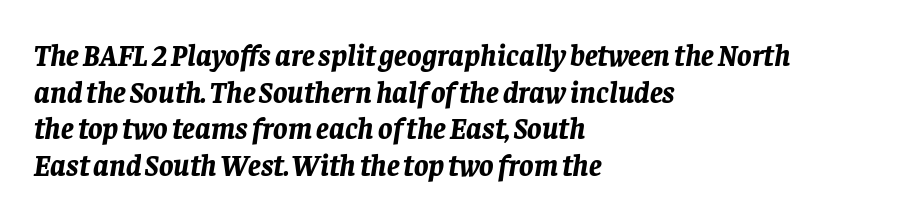
The passage shown is typed in a proportional face where columns would drift. Notice how the stems are inclined rather than vertical — that's the hallmark of italics. These lines are set flush left with a ragged right edge. Is the letter spacing exaggerated? No — it looks like the ordinary default.
